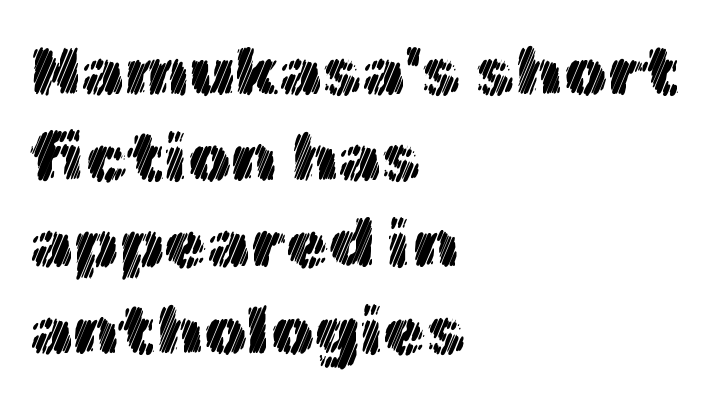
The rendering anchors every line to the left-hand side. The gaps between neighbouring characters are ordinary and unremarkable. The strip under each line holds only bare page. No italicization has been applied; the sample stays upright. These lines are rendered in a variable-pitch font.
